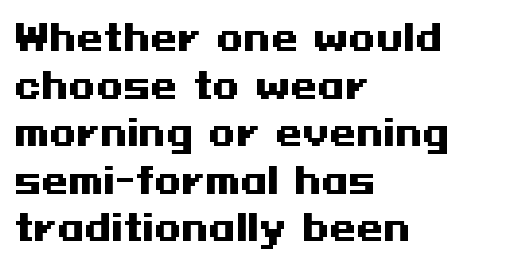
Students, note that the glyphs here touch the page at normal intervals. Each line starts at the same left margin while the right side varies. Check under the words: just untouched page. Notice how the stems are strictly vertical — no italics here.
